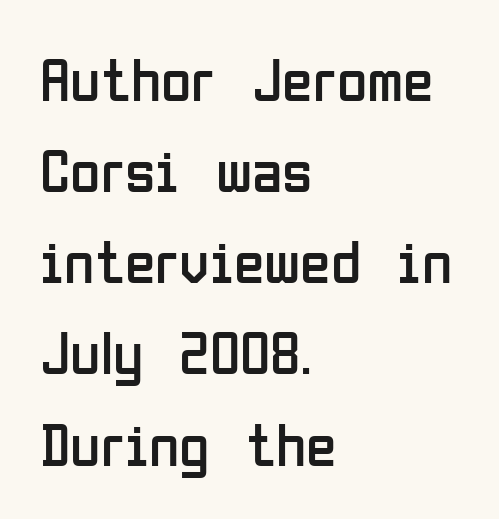
What kind of face is this? One without serifs — a sans. This rendering leaves character spacing at its baseline value. This is the regular roman posture of the typeface. Quick note: interline space is typical.
